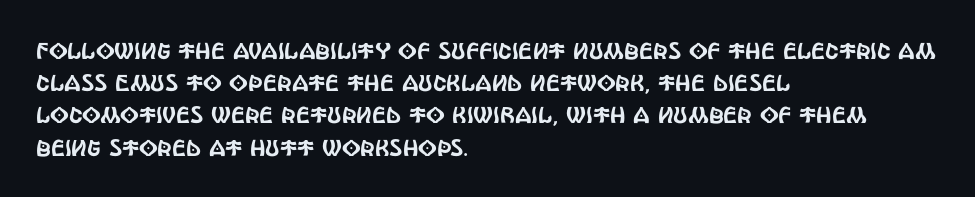
Q: Is the text italic (slanted)? A: No, it is upright.
Q: Is the text underlined? A: No.
Q: How is the paragraph aligned? A: Left-aligned.
Q: Is the spacing between letters normal or unusually wide? A: Normal.
Q: Is the spacing between lines tight, normal or loose? A: Normal.
